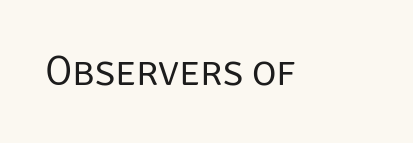
Q: Is the text bold? A: No.
Q: Is the text italic (slanted)? A: No, it is upright.
Q: Is the typeface a serif or a sans-serif typeface? A: Sans-serif.
Q: Is the text underlined? A: No.
Q: Is the spacing between letters normal or unusually wide? A: Normal.
Q: Width (condensed, normal, or wide)? A: Normal.
Q: Stroke contrast? A: Low.
Q: x-height? A: Large.
Q: Monospaced? A: No.
